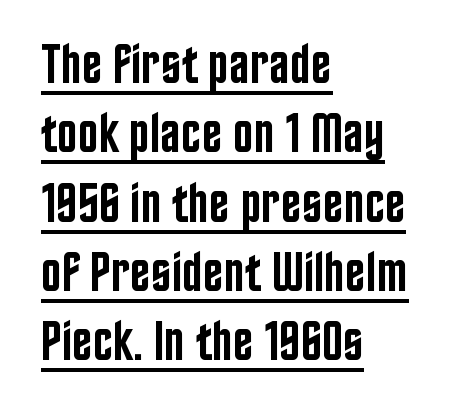
The image shows 55 px semibold, condensed sans-serif type, upright; set left-aligned, normal line spacing (1.26x), normal letter spacing, underlined; low stroke contrast and a large x-height.
